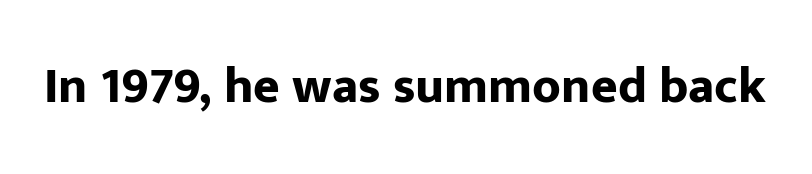
Q: Is the text bold? A: Yes.
Q: Is the text italic (slanted)? A: No, it is upright.
Q: Is the typeface a serif or a sans-serif typeface? A: Sans-serif.
Q: Is the text underlined? A: No.
Q: Is the spacing between letters normal or unusually wide? A: Normal.
Q: Width (condensed, normal, or wide)? A: Normal.
Q: Stroke contrast? A: Low.
Q: x-height? A: Medium.
Q: Monospaced? A: No.
